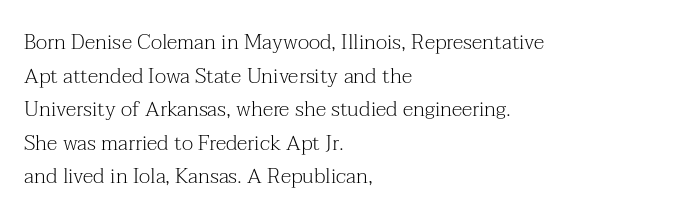
{"italic": "no", "bold": "no", "underline": "no", "align": "left", "line_spacing": "normal", "line_spacing_ratio": 1.6, "letter_spacing": "normal", "letter_spacing_em": 0.0, "glyph_px": 21}
